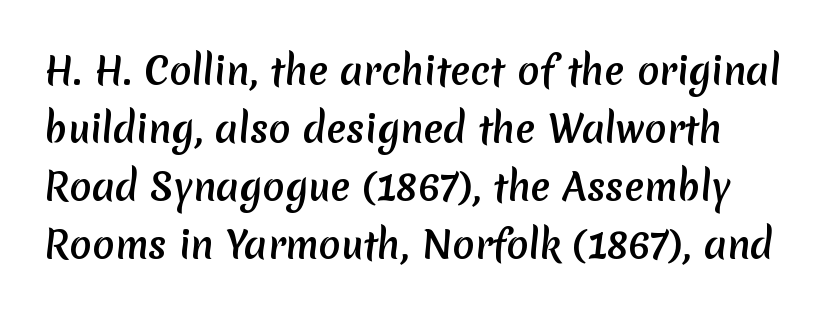
The image shows 37 px semibold sans-serif type; set normal line spacing (1.57x), normal letter spacing, not underlined; low stroke contrast and a medium x-height.
